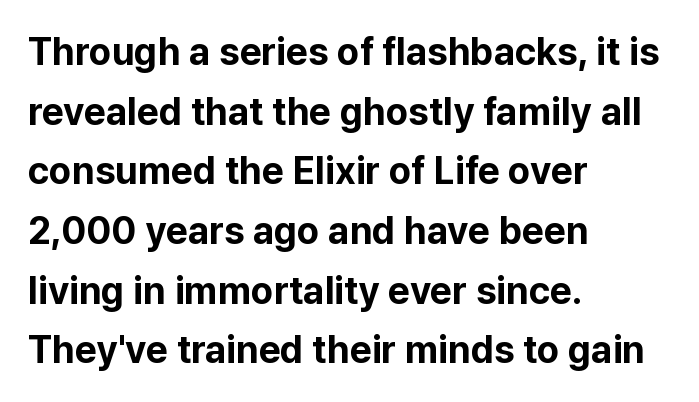
{"serif": "no", "italic": "no", "bold": "yes", "weight": "bold", "width": "normal", "stroke_contrast": "low", "x_height": "medium", "monospaced": "no", "underline": "no", "align": "left", "line_spacing": "normal", "line_spacing_ratio": 1.57, "letter_spacing": "normal", "letter_spacing_em": 0.0, "glyph_px": 38}
